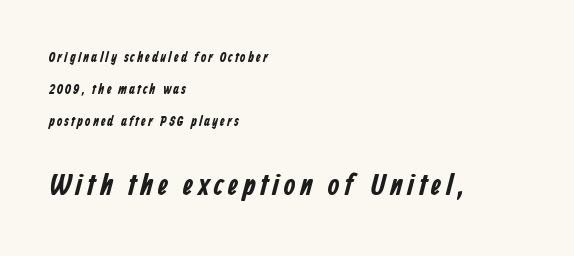
{"serif": "no", "bold": "yes", "weight": "bold", "width": "condensed", "stroke_contrast": "low", "x_height": "medium", "monospaced": "no", "underline": "no", "align": "left", "line_spacing": "loose", "line_spacing_ratio": 2.27, "larger_block": "second", "size_ratio": 2.14, "glyph_px": 30}
